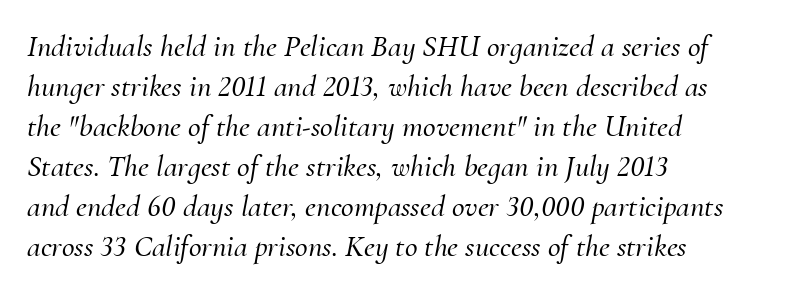
Q: Is the text italic (slanted)? A: Yes, it leans right by about 10 degrees.
Q: Is the typeface a serif or a sans-serif typeface? A: Serif.
Q: Is the text underlined? A: No.
Q: How is the paragraph aligned? A: Left-aligned.
Q: Is the spacing between letters normal or unusually wide? A: Normal.
Q: Is the spacing between lines tight, normal or loose? A: Normal.
Q: Width (condensed, normal, or wide)? A: Normal.
Q: Stroke contrast? A: Medium.
Q: x-height? A: Small.
Q: Monospaced? A: No.
